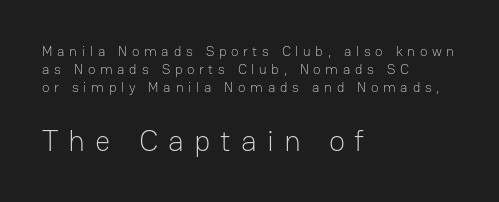
Q: Is the text bold? A: No.
Q: Is the text italic (slanted)? A: No, it is upright.
Q: Is the typeface a serif or a sans-serif typeface? A: Sans-serif.
Q: Is the text underlined? A: No.
Q: How is the paragraph aligned? A: Left-aligned.
Q: Is the spacing between letters normal or unusually wide? A: Unusually wide.
Q: Is the spacing between lines tight, normal or loose? A: Normal.
Q: Which block of text is set in a larger size, the first (top) or the second (bottom)? A: The second (bottom) one.
Q: Width (condensed, normal, or wide)? A: Normal.
Q: Stroke contrast? A: Low.
Q: x-height? A: Medium.
Q: Monospaced? A: No.
